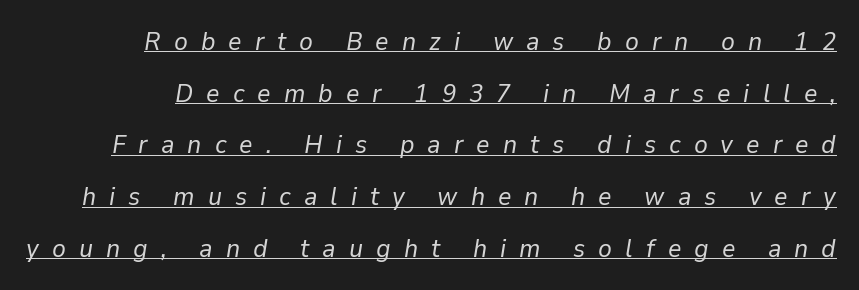
{"italic": "yes", "lean": "right", "slant_degrees": 9, "bold": "no", "underline": "yes", "line_spacing": "loose", "line_spacing_ratio": 1.99, "letter_spacing": "wide", "letter_spacing_em": 0.5, "glyph_px": 26}
